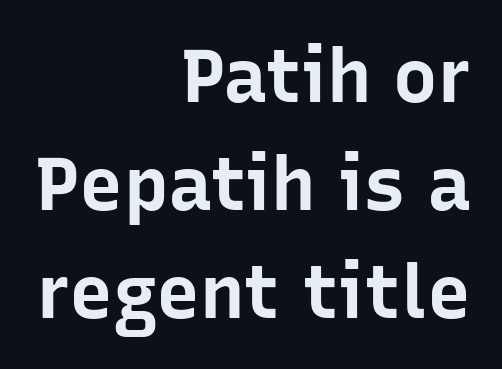
{"serif": "no", "italic": "no", "bold": "yes", "weight": "bold", "width": "normal", "stroke_contrast": "low", "x_height": "medium", "monospaced": "no", "underline": "no", "align": "right", "line_spacing": "normal", "line_spacing_ratio": 1.46, "letter_spacing": "normal", "letter_spacing_em": 0.0, "glyph_px": 74}
